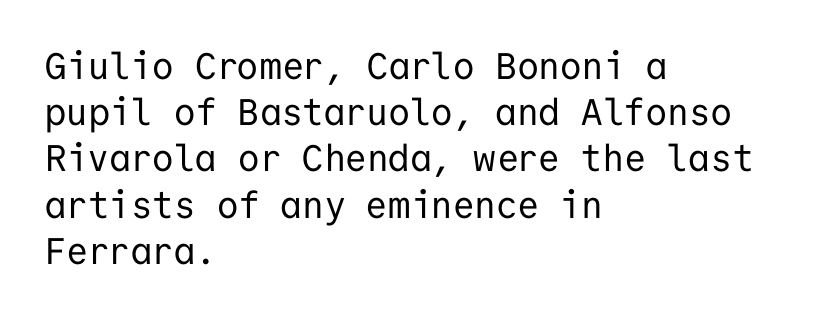
In CSS terms this would be text-align: left. These lines are rendered in a fixed-pitch font. The type sits square on the baseline with zero lean. These glyphs show unthickened strokes, regular width or finer. What kind of face is this? One without serifs — a sans. A typesetter would call this leading conventional body-copy spacing.
